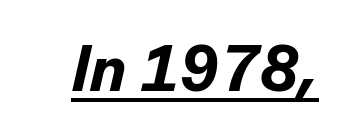
{"italic": "yes", "lean": "right", "slant_degrees": 13, "bold": "yes", "weight": "bold", "width": "normal", "stroke_contrast": "low", "x_height": "medium", "monospaced": "no", "underline": "yes", "letter_spacing": "normal", "letter_spacing_em": 0.0, "glyph_px": 64}
